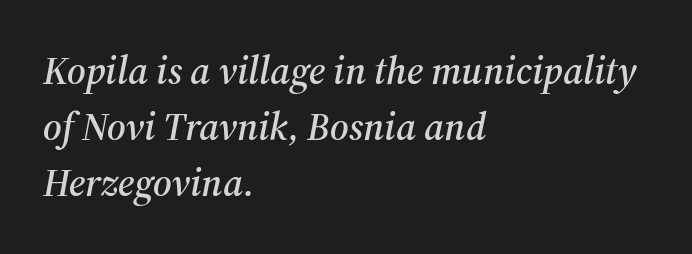
{"serif": "yes", "italic": "yes", "lean": "right", "slant_degrees": 12, "width": "normal", "stroke_contrast": "medium", "x_height": "medium", "monospaced": "no", "underline": "no", "align": "left", "line_spacing": "normal", "line_spacing_ratio": 1.44, "letter_spacing": "normal", "letter_spacing_em": 0.0, "glyph_px": 39}
